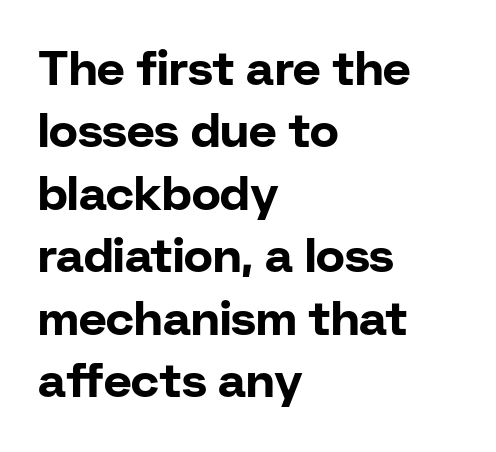
The image shows 48 px bold sans-serif type, upright; set left-aligned, normal line spacing (1.3x), normal letter spacing, not underlined; low stroke contrast and a medium x-height.
